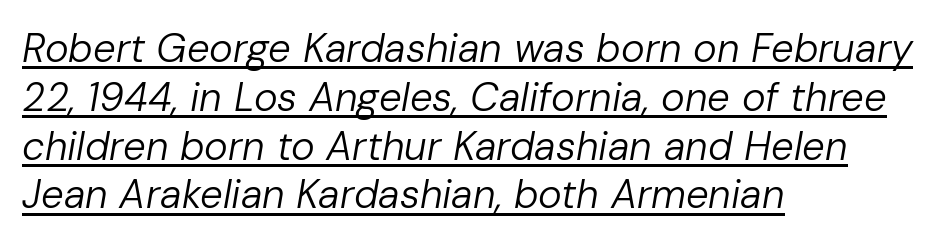
Q: Is the text bold? A: No.
Q: Is the text italic (slanted)? A: Yes, it leans right by about 10 degrees.
Q: Is the text underlined? A: Yes.
Q: How is the paragraph aligned? A: Left-aligned.
Q: Is the spacing between letters normal or unusually wide? A: Normal.
Q: Width (condensed, normal, or wide)? A: Normal.
Q: Stroke contrast? A: Low.
Q: x-height? A: Medium.
Q: Monospaced? A: No.
